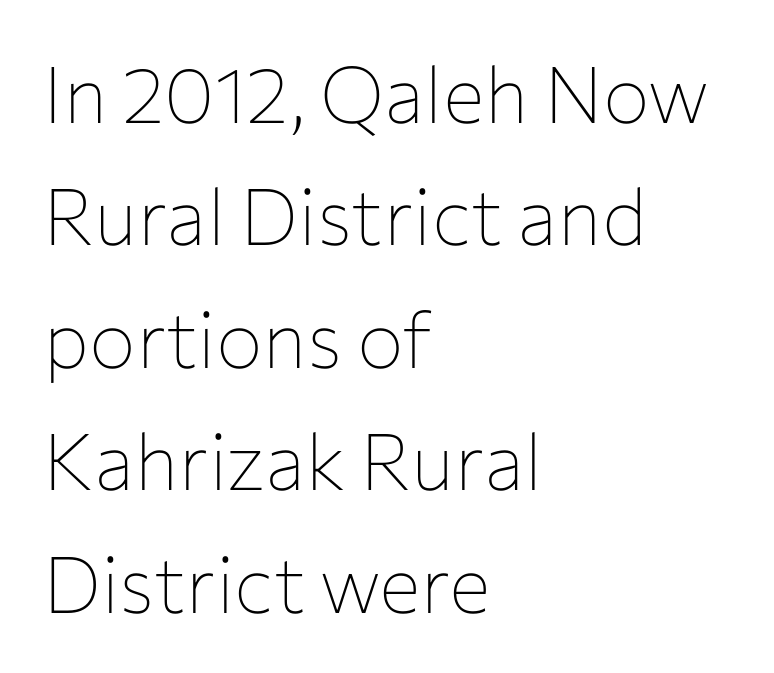
No italicization has been applied; the sample stays upright. A typesetter would label this face a sans. The passage shown is typed in a proportional face where columns would drift. The passage shown is not bold in any degree. Observe the ordinary spacing: letters are neighbours, not strangers.
